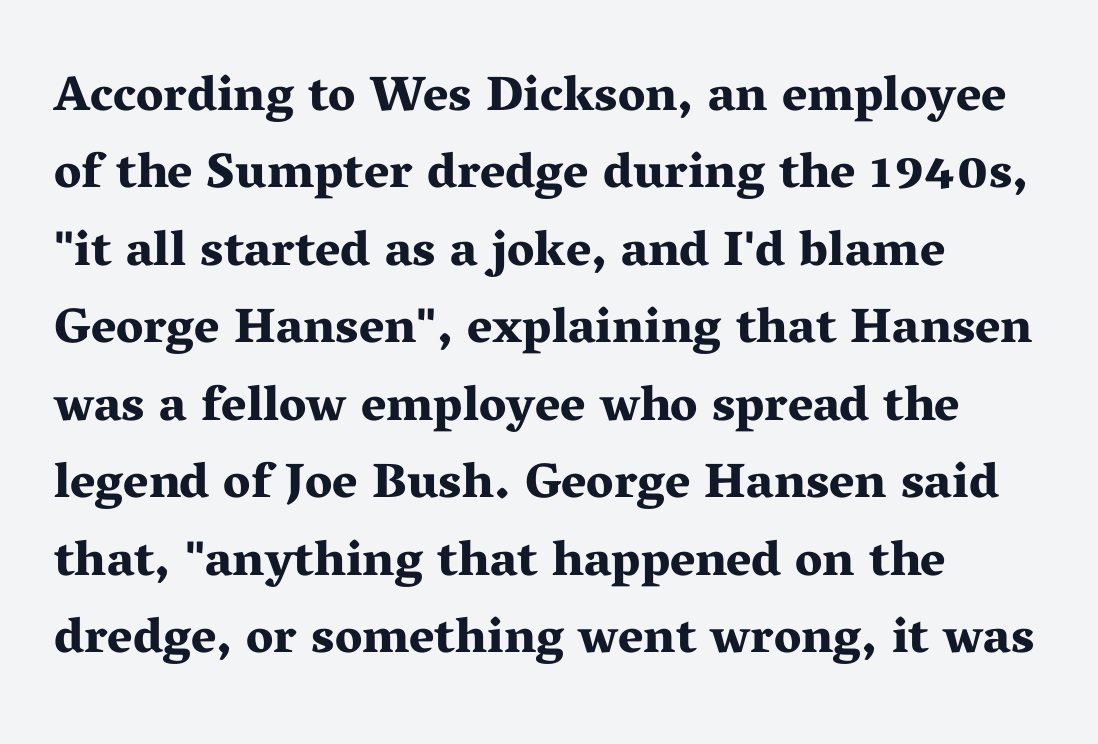
Q: Is the text bold? A: Yes.
Q: Is the text italic (slanted)? A: No, it is upright.
Q: Is the typeface a serif or a sans-serif typeface? A: Serif.
Q: Is the text underlined? A: No.
Q: How is the paragraph aligned? A: Left-aligned.
Q: Is the spacing between letters normal or unusually wide? A: Normal.
Q: Is the spacing between lines tight, normal or loose? A: Normal.
Q: Width (condensed, normal, or wide)? A: Wide.
Q: Stroke contrast? A: Medium.
Q: x-height? A: Medium.
Q: Monospaced? A: No.
